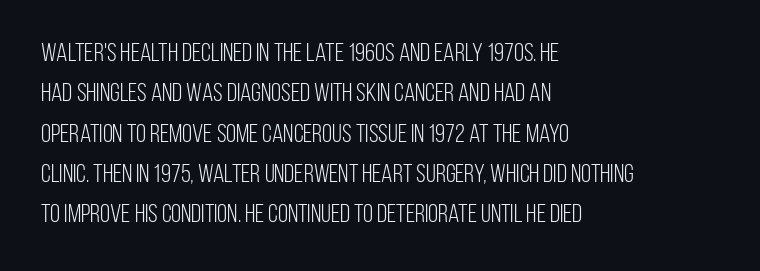
Check the space under the baseline: it is left empty. The type sits square on the baseline with zero lean. Line spacing here is normal. Casual observation: everything's shoved over to the left. Honestly, the letter spacing is just normal — you wouldn't notice it.
